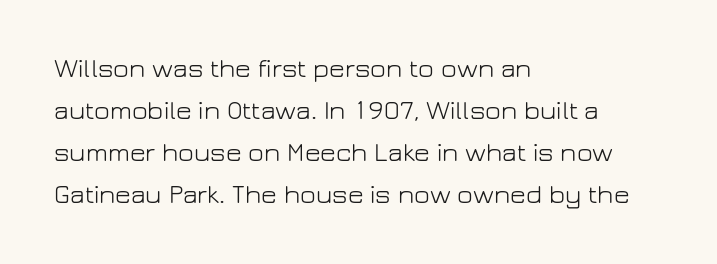
The image shows 27 px text type, upright; set left-aligned, normal line spacing (1.55x), normal letter spacing, not underlined.
